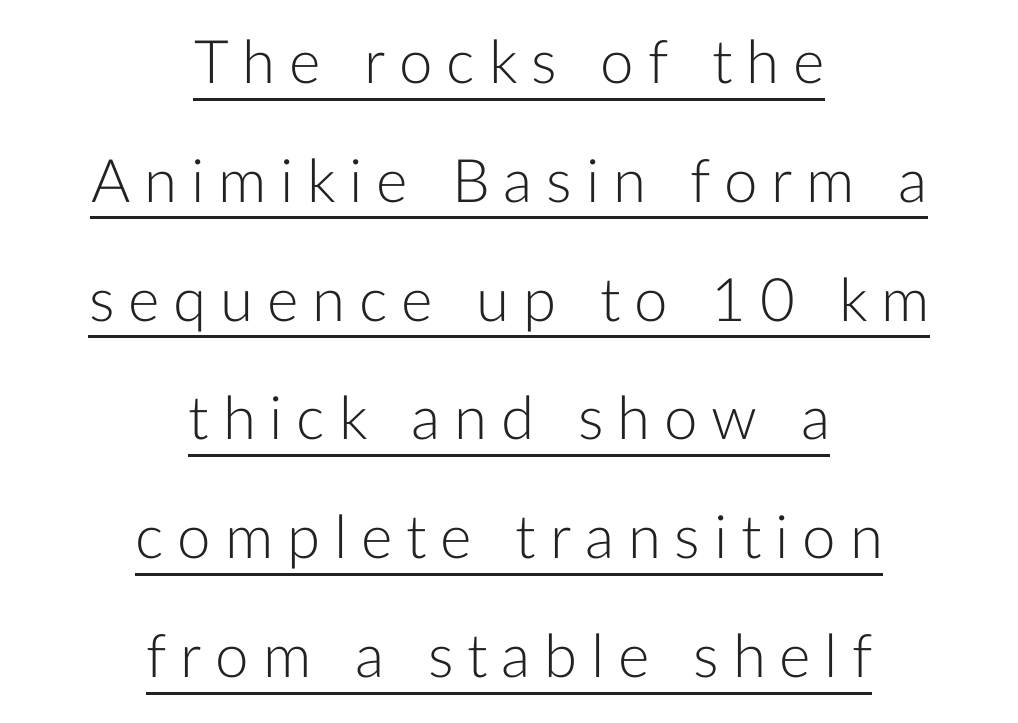
Q: Is the text bold? A: No.
Q: Is the text italic (slanted)? A: No, it is upright.
Q: Is the typeface a serif or a sans-serif typeface? A: Sans-serif.
Q: Is the text underlined? A: Yes.
Q: How is the paragraph aligned? A: Centered.
Q: Is the spacing between letters normal or unusually wide? A: Unusually wide.
Q: Is the spacing between lines tight, normal or loose? A: Loose.
Q: Width (condensed, normal, or wide)? A: Normal.
Q: Stroke contrast? A: Low.
Q: x-height? A: Medium.
Q: Monospaced? A: No.
